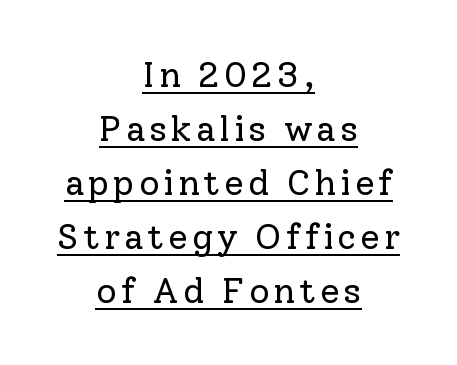
Q: Is the text bold? A: No.
Q: Is the text italic (slanted)? A: No, it is upright.
Q: Is the typeface a serif or a sans-serif typeface? A: Serif.
Q: Is the text underlined? A: Yes.
Q: How is the paragraph aligned? A: Centered.
Q: Is the spacing between lines tight, normal or loose? A: Normal.
Q: Width (condensed, normal, or wide)? A: Normal.
Q: Stroke contrast? A: Low.
Q: x-height? A: Medium.
Q: Monospaced? A: No.
